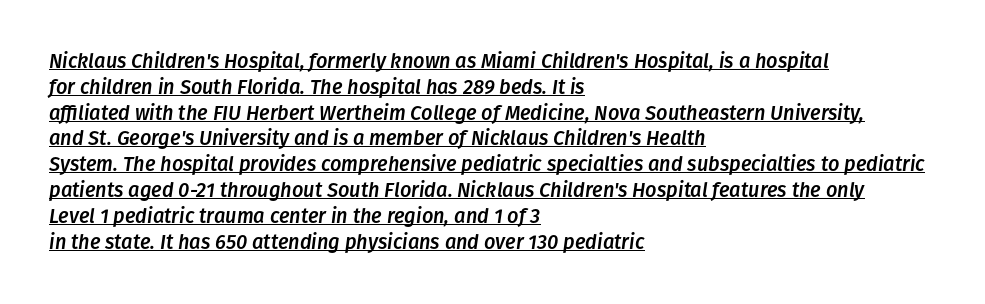
Q: Is the text italic (slanted)? A: Yes, it leans right by about 8 degrees.
Q: Is the text underlined? A: Yes.
Q: How is the paragraph aligned? A: Left-aligned.
Q: Is the spacing between letters normal or unusually wide? A: Normal.
Q: Is the spacing between lines tight, normal or loose? A: Normal.
